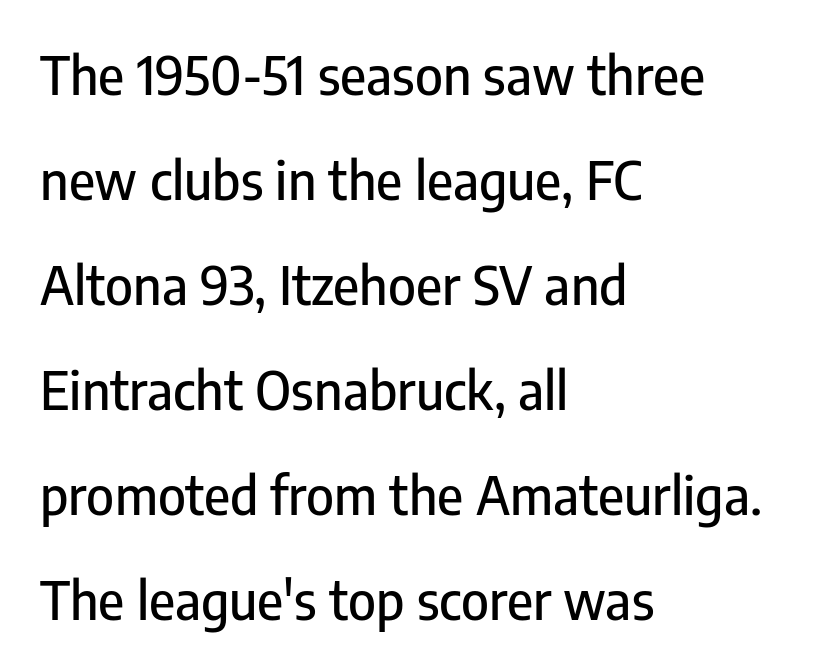
Q: Is the text italic (slanted)? A: No, it is upright.
Q: Is the typeface a serif or a sans-serif typeface? A: Sans-serif.
Q: Is the text underlined? A: No.
Q: How is the paragraph aligned? A: Left-aligned.
Q: Is the spacing between letters normal or unusually wide? A: Normal.
Q: Is the spacing between lines tight, normal or loose? A: Loose.
Q: Width (condensed, normal, or wide)? A: Condensed.
Q: Stroke contrast? A: Low.
Q: x-height? A: Medium.
Q: Monospaced? A: No.
